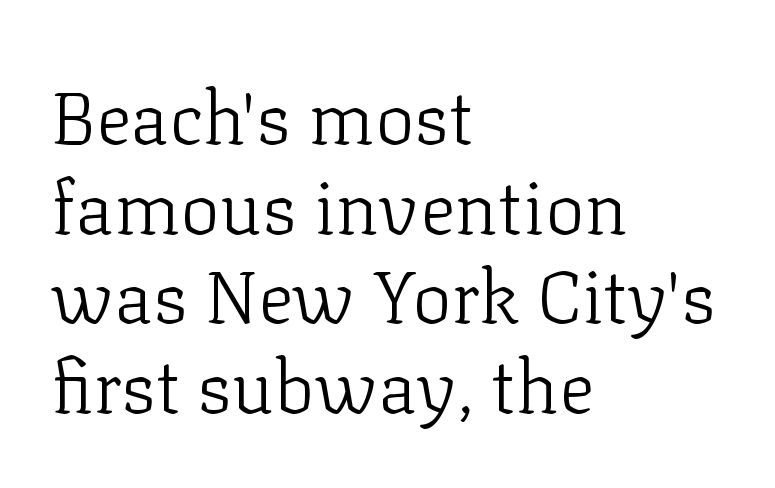
{"serif": "yes", "italic": "no", "bold": "no", "weight": "light", "width": "normal", "stroke_contrast": "low", "x_height": "medium", "monospaced": "no", "underline": "no", "align": "left", "line_spacing_ratio": 1.21, "letter_spacing": "normal", "letter_spacing_em": 0.0, "glyph_px": 74}
